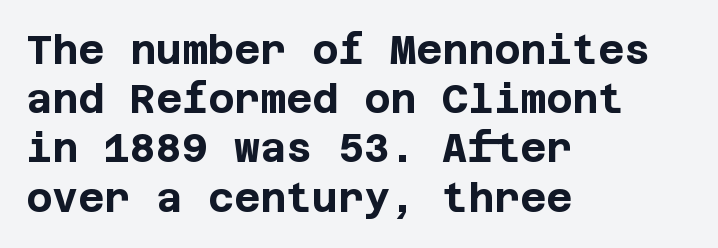
The line texture is even and compact thanks to regular tracking. Are there feet on the stems? There aren't — it's a sans. Ordinary non-slanted type is in use. Type without underlining. Casual observation: everything's shoved over to the left. The letters are bold, with thick, heavy strokes.
